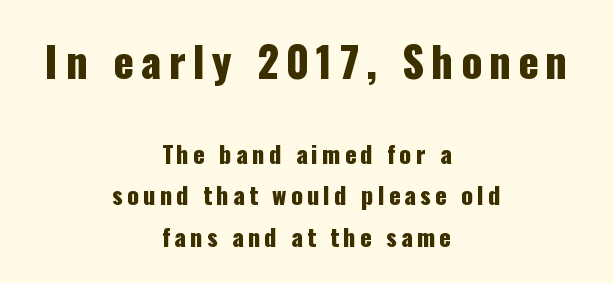
Between these two stacked blocks, the higher one wins on size. Every character sits straight up, as roman type does. Do the characters align in a grid? No, the font is proportional. The lines in this sample share a center point and differ in where they start and stop. Check the space under the baseline: it is left empty. You can tell from the bare stems that sans-serif type was used.
